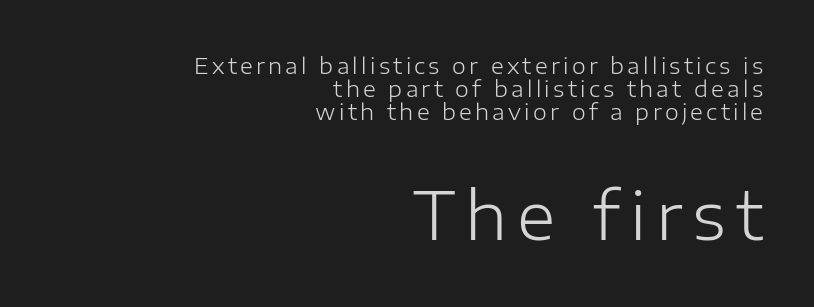
{"serif": "no", "italic": "no", "bold": "no", "weight": "light", "width": "normal", "stroke_contrast": "low", "x_height": "medium", "monospaced": "no", "underline": "no", "align": "right", "line_spacing": "tight", "line_spacing_ratio": 1.04, "larger_block": "second", "size_ratio": 3.0, "glyph_px": 66}
